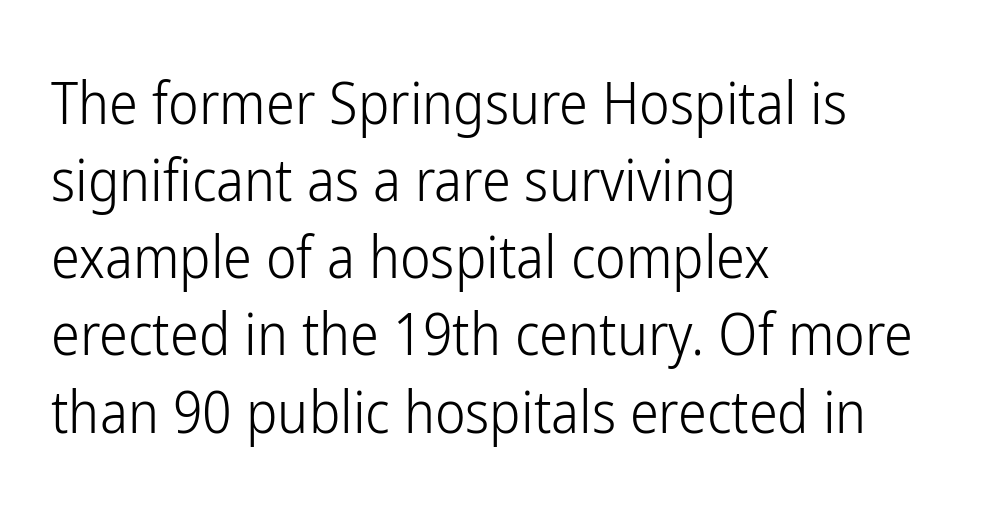
Q: Is the text bold? A: No.
Q: Is the text italic (slanted)? A: No, it is upright.
Q: Is the typeface a serif or a sans-serif typeface? A: Sans-serif.
Q: Is the text underlined? A: No.
Q: How is the paragraph aligned? A: Left-aligned.
Q: Is the spacing between letters normal or unusually wide? A: Normal.
Q: Is the spacing between lines tight, normal or loose? A: Normal.
Q: Width (condensed, normal, or wide)? A: Condensed.
Q: Stroke contrast? A: Low.
Q: x-height? A: Medium.
Q: Monospaced? A: No.
